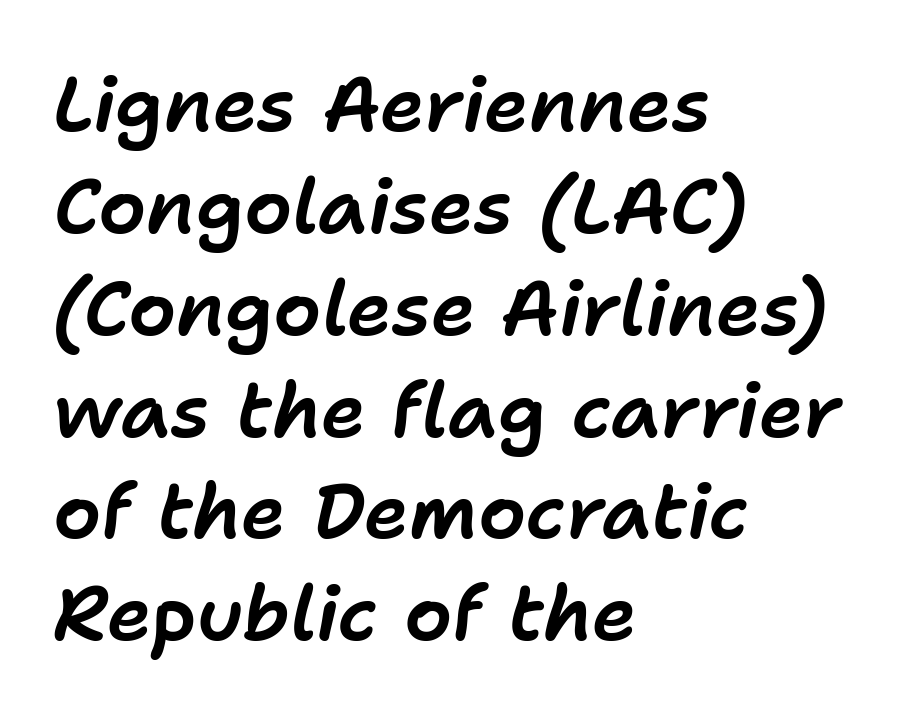
The image shows 76 px text type, italic (leaning right); set left-aligned, normal line spacing (1.34x), normal letter spacing, not underlined; low stroke contrast and a medium x-height.
